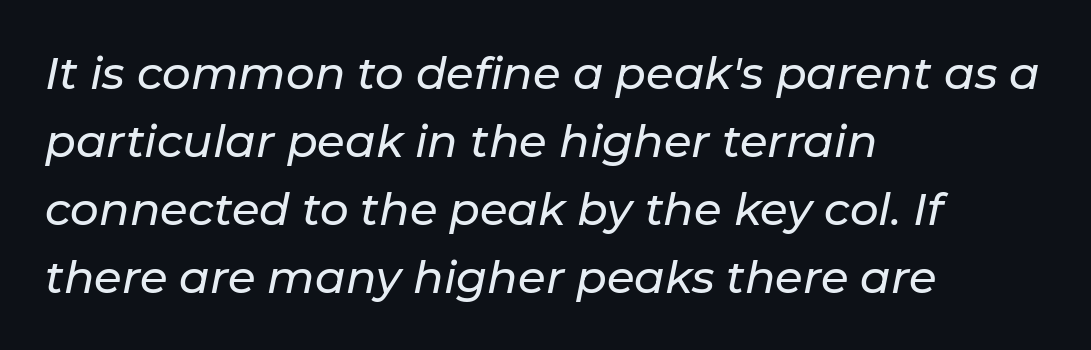
Q: Is the text italic (slanted)? A: Yes, it leans right by about 11 degrees.
Q: Is the text underlined? A: No.
Q: How is the paragraph aligned? A: Left-aligned.
Q: Is the spacing between letters normal or unusually wide? A: Normal.
Q: Is the spacing between lines tight, normal or loose? A: Normal.
Q: Width (condensed, normal, or wide)? A: Normal.
Q: Stroke contrast? A: Low.
Q: x-height? A: Medium.
Q: Monospaced? A: No.
